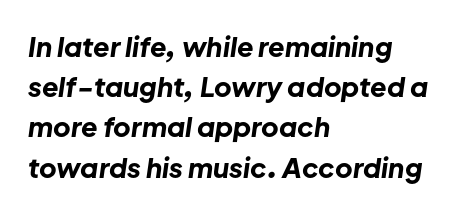
Does extra space separate the letters? No, they use regular spacing. Typesetter's note: full bold, strokes at maximum text heaviness. This sample uses an oblique cut, with every glyph tilted off the vertical. Glance below the letters and you will spot only blank space. The vertical gap from one line to the next is medium.
